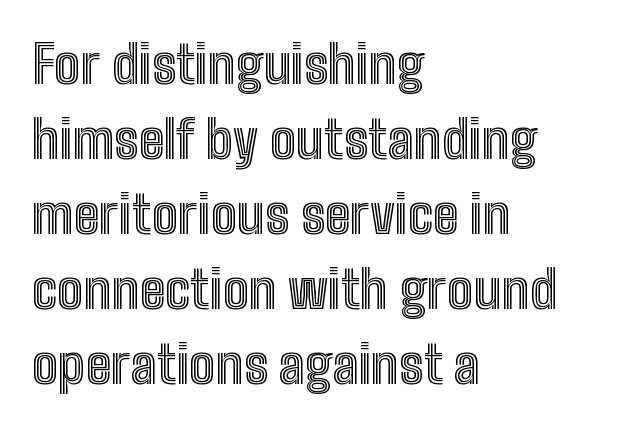
Q: Is the text italic (slanted)? A: No, it is upright.
Q: Is the text underlined? A: No.
Q: How is the paragraph aligned? A: Left-aligned.
Q: Is the spacing between letters normal or unusually wide? A: Normal.
Q: Is the spacing between lines tight, normal or loose? A: Normal.
Q: Width (condensed, normal, or wide)? A: Condensed.
Q: x-height? A: Medium.
Q: Monospaced? A: No.
